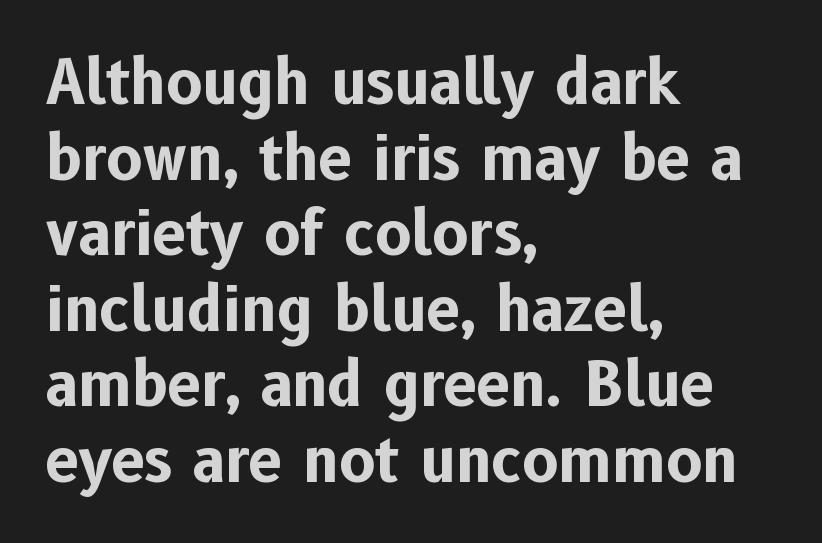
The image shows 60 px bold sans-serif type, upright; set left-aligned, normal line spacing (1.26x), normal letter spacing, not underlined; low stroke contrast and a medium x-height.
